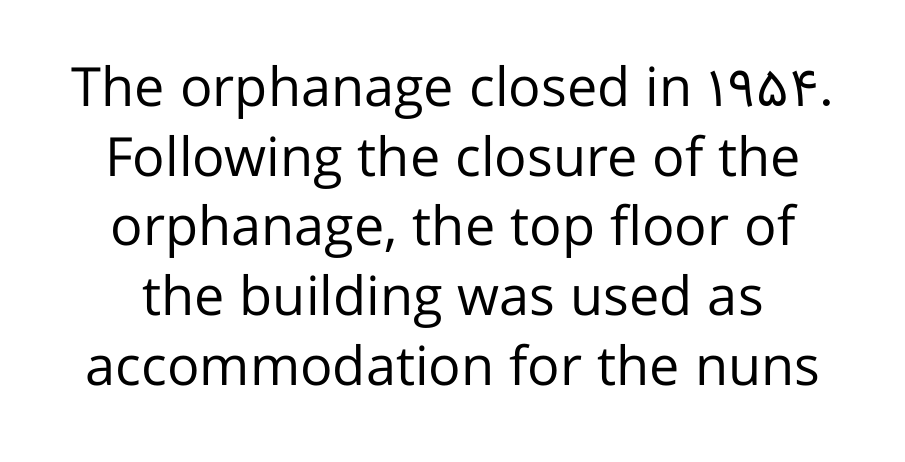
{"serif": "no", "italic": "no", "bold": "no", "weight": "regular", "width": "normal", "stroke_contrast": "low", "x_height": "medium", "monospaced": "no", "underline": "no", "align": "center", "line_spacing": "normal", "line_spacing_ratio": 1.29, "letter_spacing": "normal", "letter_spacing_em": 0.0, "glyph_px": 54}
